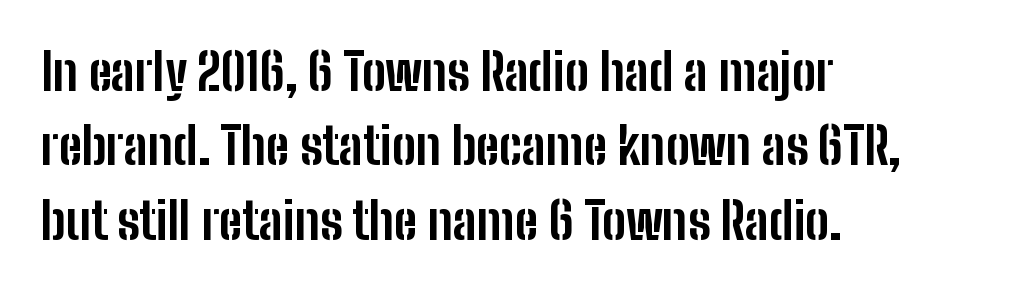
The image shows 50 px bold, condensed sans-serif type, upright; set left-aligned, normal line spacing (1.49x), normal letter spacing, not underlined; low stroke contrast and a medium x-height.
